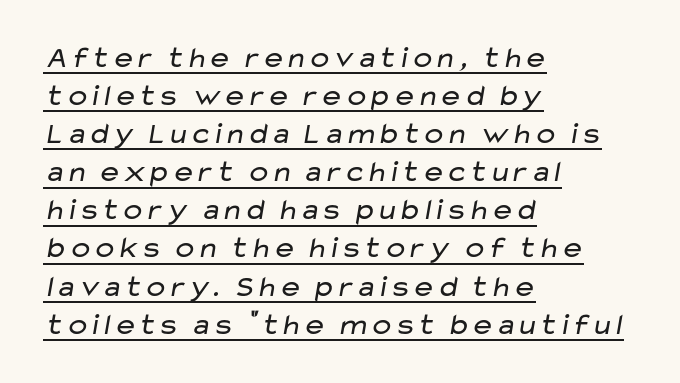
The image shows 30 px regular-weight, wide sans-serif type; set left-aligned, normal line spacing (1.27x), normal letter spacing, underlined; low stroke contrast and a medium x-height.
